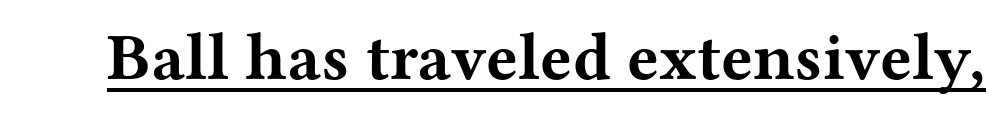
The image shows 67 px bold, wide serif type, upright; set normal letter spacing, underlined; medium stroke contrast and a medium x-height.
